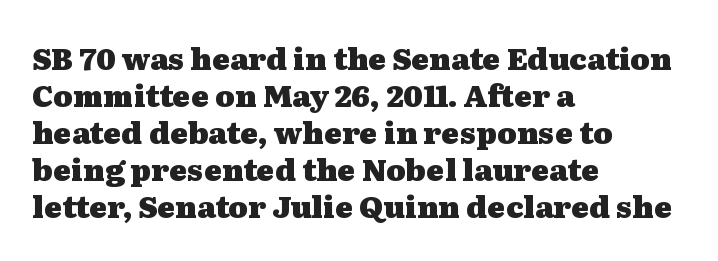
The image shows 30 px heavy, wide serif type, upright; set left-aligned, line spacing 1.23x, normal letter spacing, not underlined; medium stroke contrast and a medium x-height.
